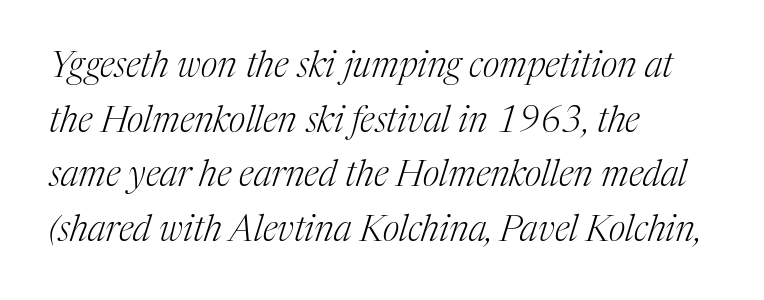
The image shows 36 px light serif type, italic (leaning right); set left-aligned, normal line spacing (1.52x), normal letter spacing, not underlined; medium stroke contrast and a medium x-height.
